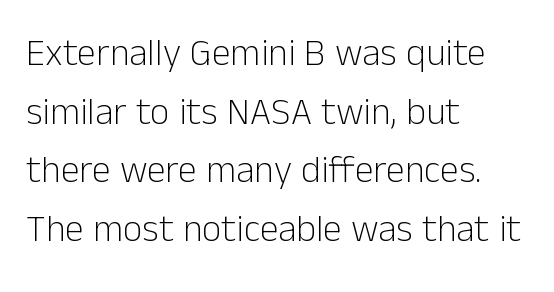
Q: Is the text bold? A: No.
Q: Is the text italic (slanted)? A: No, it is upright.
Q: Is the typeface a serif or a sans-serif typeface? A: Sans-serif.
Q: Is the text underlined? A: No.
Q: How is the paragraph aligned? A: Left-aligned.
Q: Is the spacing between letters normal or unusually wide? A: Normal.
Q: Is the spacing between lines tight, normal or loose? A: Normal.
Q: Width (condensed, normal, or wide)? A: Normal.
Q: Stroke contrast? A: Low.
Q: x-height? A: Medium.
Q: Monospaced? A: No.
